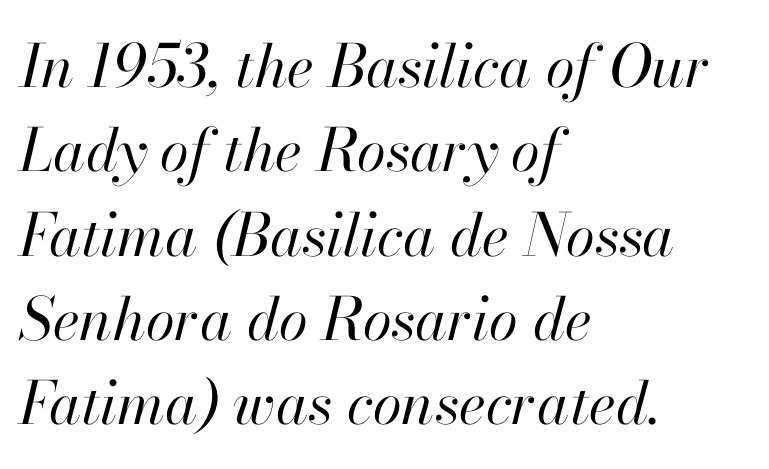
These lines stack with their left ends in a neat column. The letterforms sit shoulder to shoulder at normal distance. The gap between lines stays unmarked. Characters are canted at an angle relative to the baseline's perpendicular.
